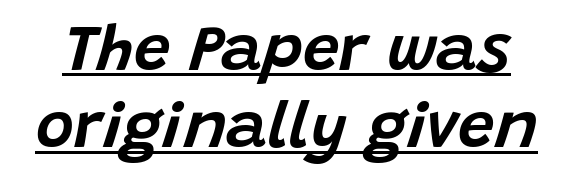
Looking at the ascenders, they clearly lean. Underlining? Definitely there. No extra tracking has been applied to these lines. Spacing verdict: proportional, widths tailored to each character.
